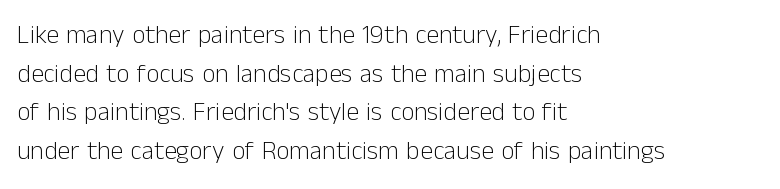
Posture: vertical. The weight tops out at a normal text grade. Words appear dense and cohesive because spacing is normal. If you drew a ruler down the left edge, every line would touch it. Line spacing here is normal. Underline: absent.
